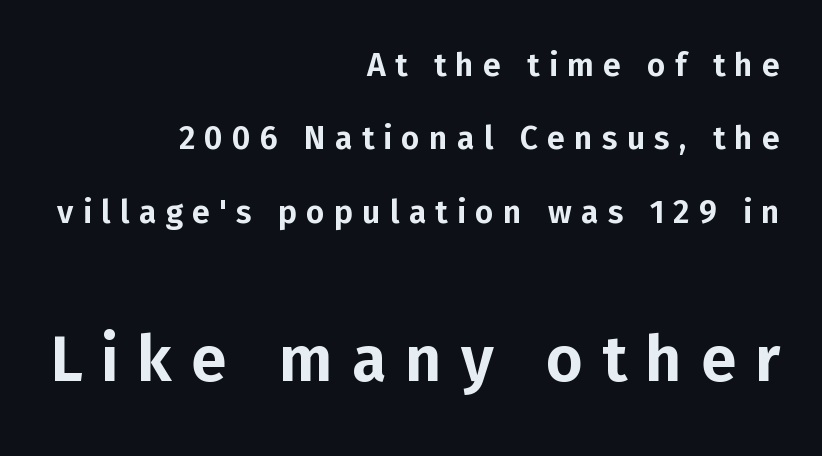
{"serif": "no", "italic": "no", "width": "normal", "stroke_contrast": "low", "x_height": "medium", "monospaced": "no", "underline": "no", "align": "right", "line_spacing": "loose", "line_spacing_ratio": 2.29, "letter_spacing": "wide", "letter_spacing_em": 0.29, "larger_block": "second", "size_ratio": 2.0, "glyph_px": 64}
